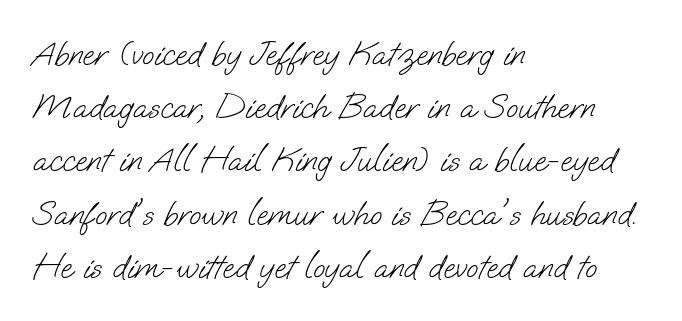
The image shows 35 px light sans-serif type; set left-aligned, normal line spacing (1.52x), normal letter spacing, not underlined; low stroke contrast and a small x-height.
